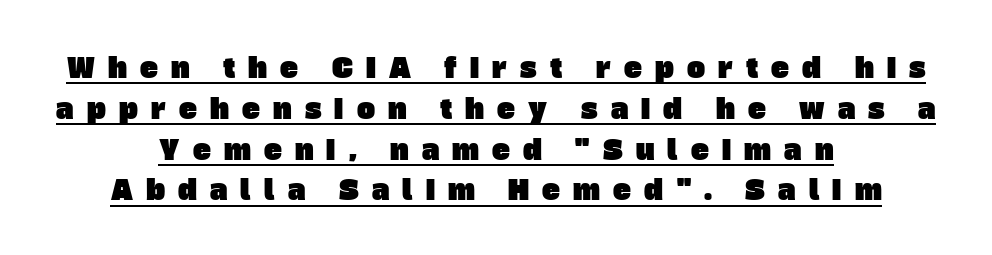
{"underline": "yes", "align": "center", "line_spacing": "normal", "line_spacing_ratio": 1.51, "letter_spacing": "wide", "letter_spacing_em": 0.49, "glyph_px": 27}
